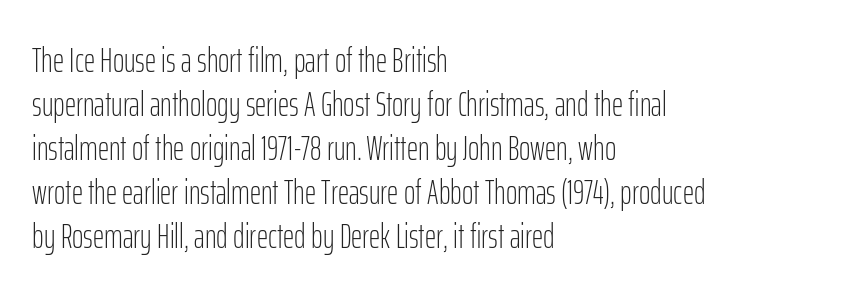
Q: Is the text bold? A: No.
Q: Is the text italic (slanted)? A: No, it is upright.
Q: Is the typeface a serif or a sans-serif typeface? A: Sans-serif.
Q: Is the text underlined? A: No.
Q: How is the paragraph aligned? A: Left-aligned.
Q: Is the spacing between letters normal or unusually wide? A: Normal.
Q: Is the spacing between lines tight, normal or loose? A: Normal.
Q: Width (condensed, normal, or wide)? A: Condensed.
Q: Stroke contrast? A: Low.
Q: x-height? A: Medium.
Q: Monospaced? A: No.
